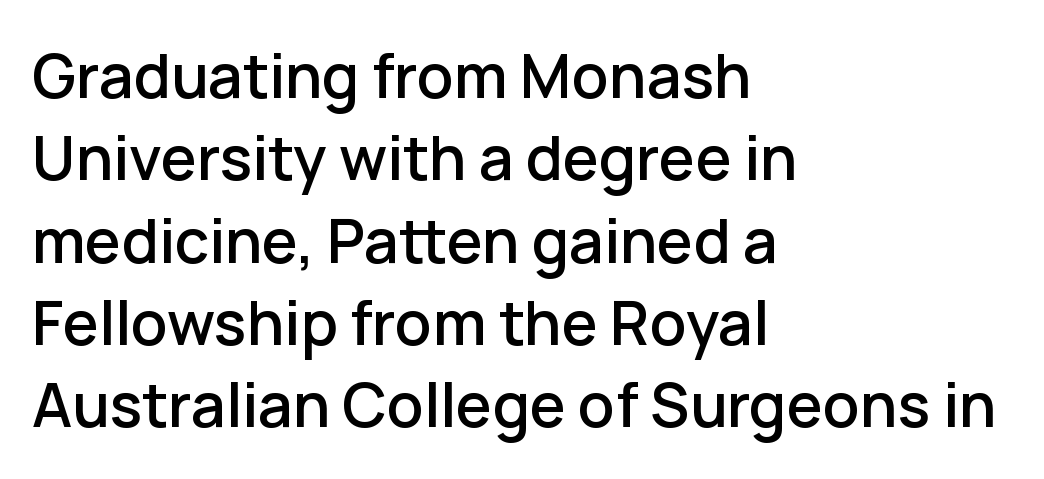
{"serif": "no", "italic": "no", "width": "normal", "stroke_contrast": "low", "x_height": "medium", "monospaced": "no", "underline": "no", "align": "left", "line_spacing": "normal", "line_spacing_ratio": 1.35, "letter_spacing": "normal", "letter_spacing_em": 0.0, "glyph_px": 61}
